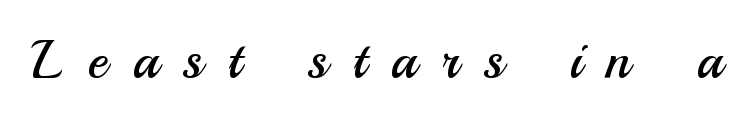
The image shows 54 px regular-weight sans-serif type; set unusually wide letter spacing (+0.46 em), not underlined; medium stroke contrast and a small x-height.
